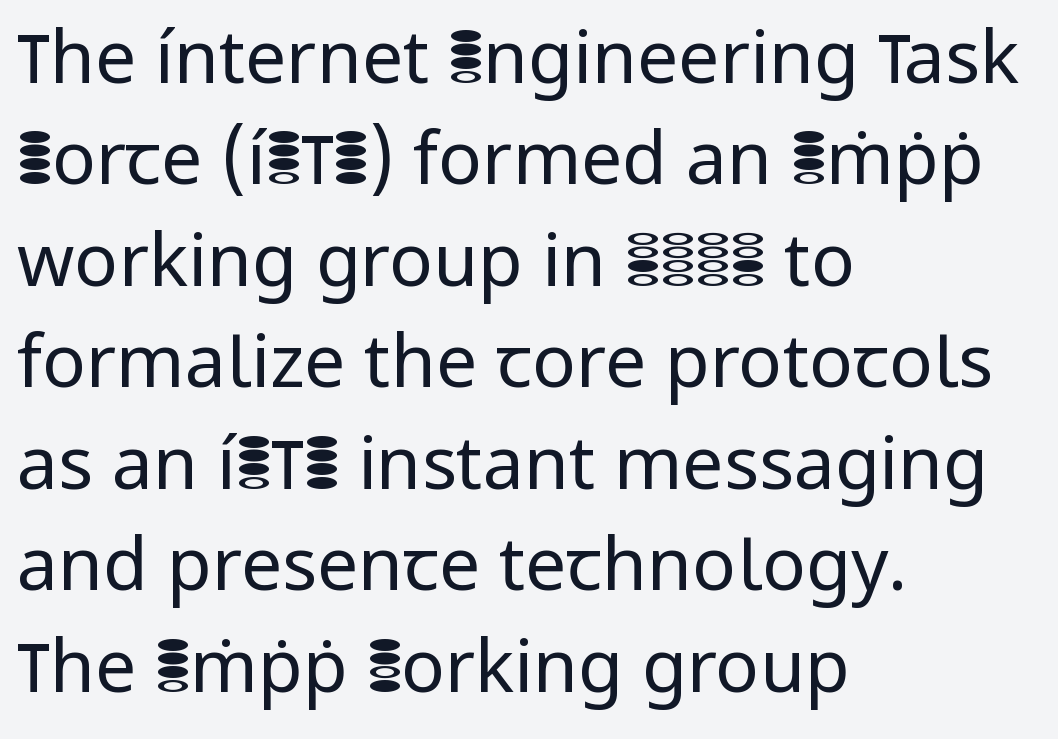
The lines sit at an ordinary, default distance from one another. Does extra space separate the letters? No, they use regular spacing. This is sans-serif lettering, the kind often seen on screens and signage. The specimen omits any rule beneath the text block's lines. If you drew a ruler down the left edge, every line would touch it.
